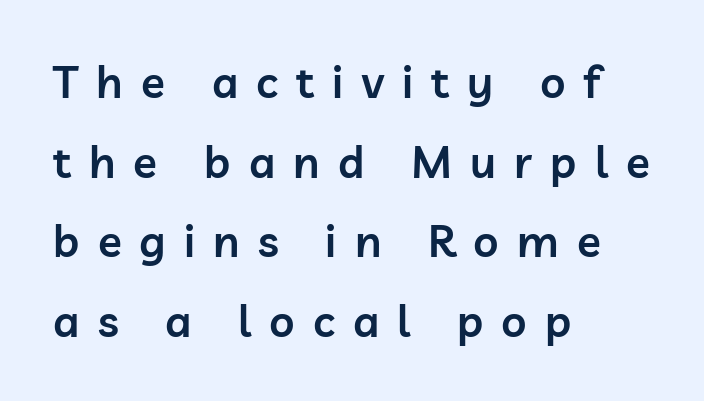
Q: Is the text bold? A: Semi-bold.
Q: Is the text italic (slanted)? A: No, it is upright.
Q: Is the typeface a serif or a sans-serif typeface? A: Sans-serif.
Q: Is the text underlined? A: No.
Q: How is the paragraph aligned? A: Left-aligned.
Q: Is the spacing between letters normal or unusually wide? A: Unusually wide.
Q: Width (condensed, normal, or wide)? A: Normal.
Q: Stroke contrast? A: Low.
Q: x-height? A: Medium.
Q: Monospaced? A: No.
